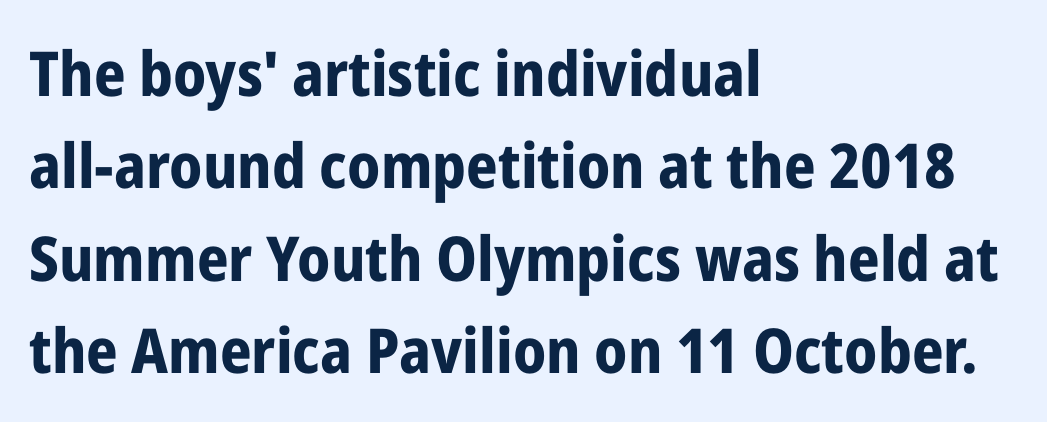
{"serif": "no", "italic": "no", "bold": "yes", "weight": "bold", "width": "condensed", "stroke_contrast": "low", "x_height": "medium", "monospaced": "no", "underline": "no", "align": "left", "line_spacing": "normal", "line_spacing_ratio": 1.49, "letter_spacing": "normal", "letter_spacing_em": 0.0, "glyph_px": 62}
